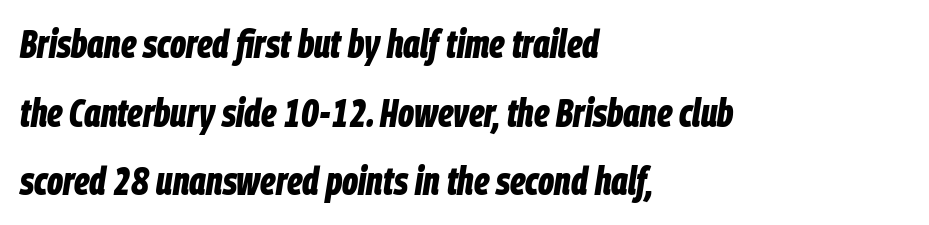
{"italic": "yes", "lean": "right", "slant_degrees": 9, "bold": "yes", "weight": "bold", "width": "condensed", "stroke_contrast": "low", "x_height": "large", "monospaced": "no", "underline": "no", "align": "left", "line_spacing_ratio": 1.76, "letter_spacing": "normal", "letter_spacing_em": 0.0, "glyph_px": 39}
